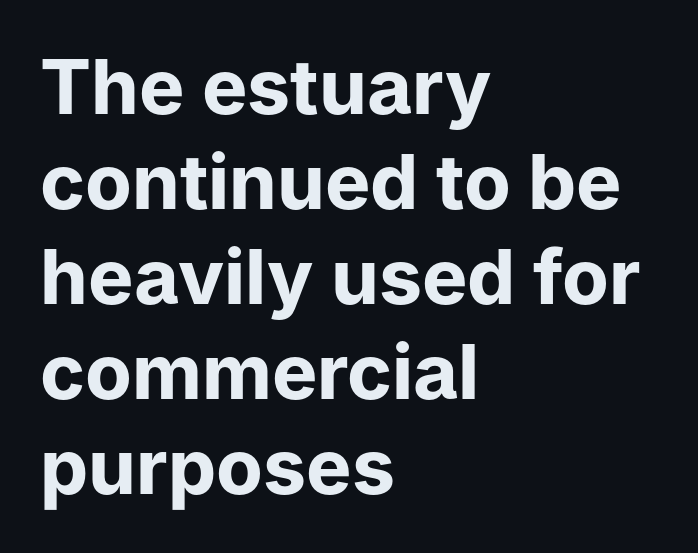
Q: Is the text bold? A: Yes.
Q: Is the text italic (slanted)? A: No, it is upright.
Q: Is the typeface a serif or a sans-serif typeface? A: Sans-serif.
Q: Is the text underlined? A: No.
Q: How is the paragraph aligned? A: Left-aligned.
Q: Is the spacing between letters normal or unusually wide? A: Normal.
Q: Is the spacing between lines tight, normal or loose? A: Normal.
Q: Width (condensed, normal, or wide)? A: Normal.
Q: Stroke contrast? A: Low.
Q: x-height? A: Medium.
Q: Monospaced? A: No.
